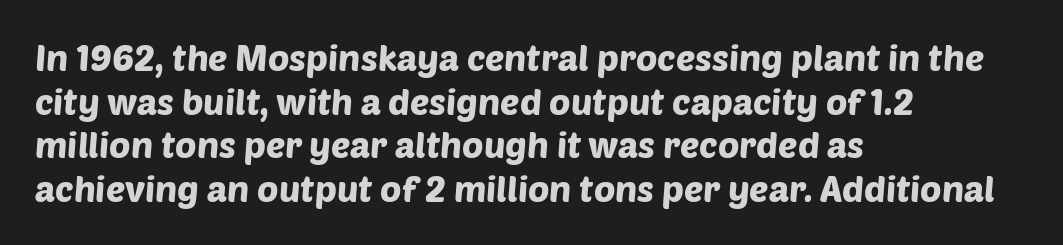
The image shows 36 px sans-serif type; set left-aligned, line spacing 1.21x, normal letter spacing, not underlined; low stroke contrast and a large x-height.
